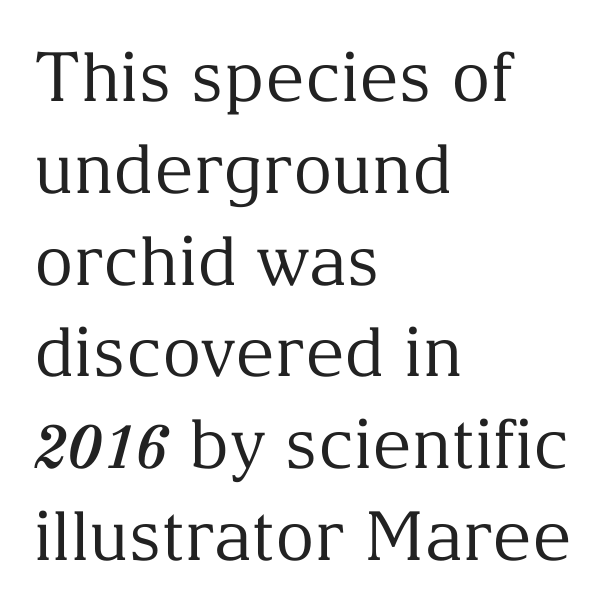
The image shows 68 px regular-weight serif type, upright; set left-aligned, normal line spacing (1.35x), normal letter spacing, not underlined; medium stroke contrast and a medium x-height.
